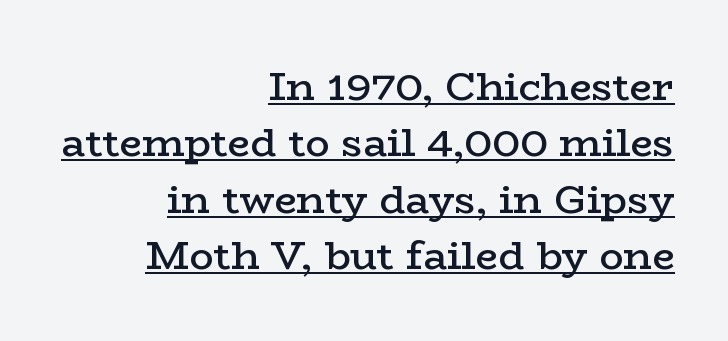
{"serif": "yes", "italic": "no", "bold": "semi", "weight": "semibold", "width": "wide", "stroke_contrast": "low", "x_height": "medium", "monospaced": "no", "underline": "yes", "align": "right", "line_spacing": "normal", "line_spacing_ratio": 1.41, "letter_spacing": "normal", "letter_spacing_em": 0.0, "glyph_px": 40}
